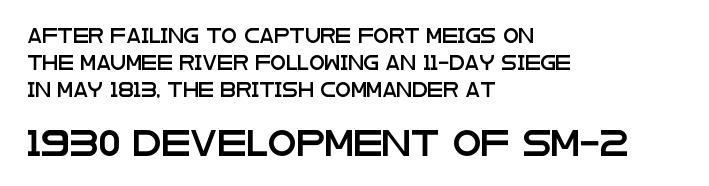
{"italic": "no", "underline": "no", "align": "left", "line_spacing": "loose", "line_spacing_ratio": 1.94, "letter_spacing": "normal", "letter_spacing_em": 0.0, "larger_block": "second", "size_ratio": 1.86, "glyph_px": 26}
